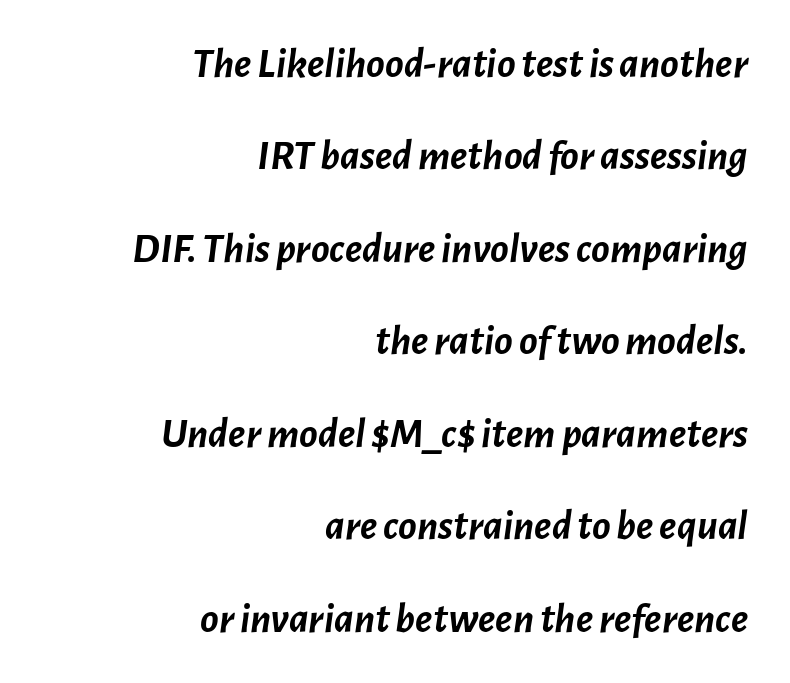
The image shows 43 px semibold type, italic (leaning right); set right-aligned, loose line spacing (2.15x), normal letter spacing, not underlined; low stroke contrast and a medium x-height.
